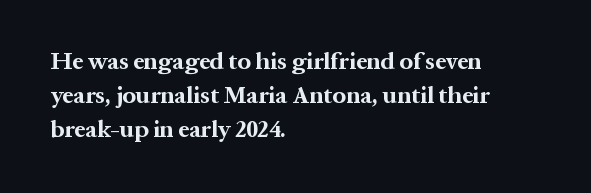
{"italic": "no", "bold": "yes", "underline": "no", "align": "left", "line_spacing": "normal", "line_spacing_ratio": 1.41, "letter_spacing": "normal", "letter_spacing_em": 0.0, "glyph_px": 24}
